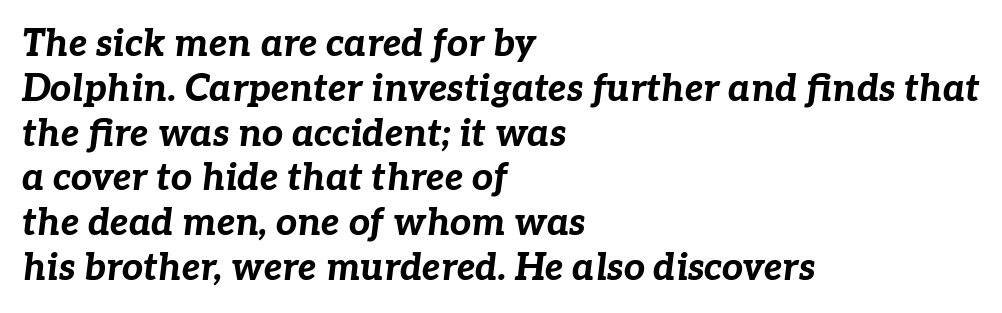
Q: Is the text bold? A: Yes.
Q: Is the text italic (slanted)? A: Yes, it leans right by about 7 degrees.
Q: Is the text underlined? A: No.
Q: How is the paragraph aligned? A: Left-aligned.
Q: Is the spacing between letters normal or unusually wide? A: Normal.
Q: Width (condensed, normal, or wide)? A: Normal.
Q: Stroke contrast? A: Low.
Q: x-height? A: Medium.
Q: Monospaced? A: No.
